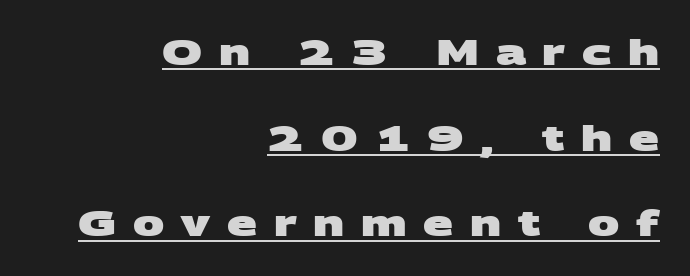
Reading down the block, your eye finds every line finishing at a fixed right position. The letters advance in unequal steps, a hallmark of proportional type. Compared with undecorated copy, this sample adds a rule below the words. Inter-character spacing is expanded well beyond the font's built-in metrics. The block of text is sparse from top to bottom, with ample space between rows. How heavy is the stroke? Heavy — this is a bold.
